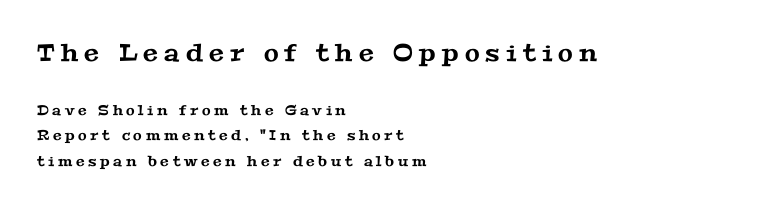
Q: Is the text underlined? A: No.
Q: How is the paragraph aligned? A: Left-aligned.
Q: Is the spacing between letters normal or unusually wide? A: Unusually wide.
Q: Which block of text is set in a larger size, the first (top) or the second (bottom)? A: The first (top) one.
